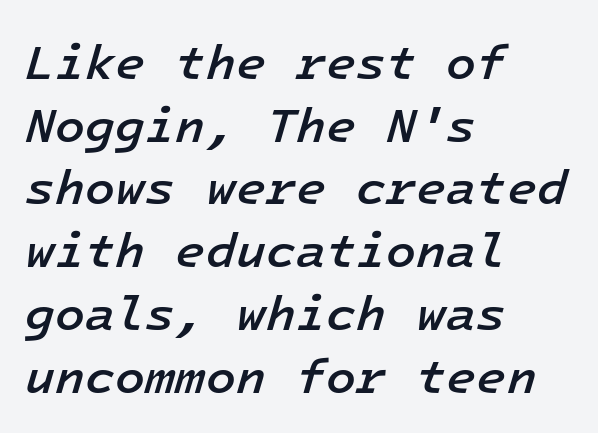
The image shows 49 px semibold type, italic (leaning right), monospaced; set left-aligned, normal line spacing (1.28x), normal letter spacing, not underlined; low stroke contrast and a medium x-height.
